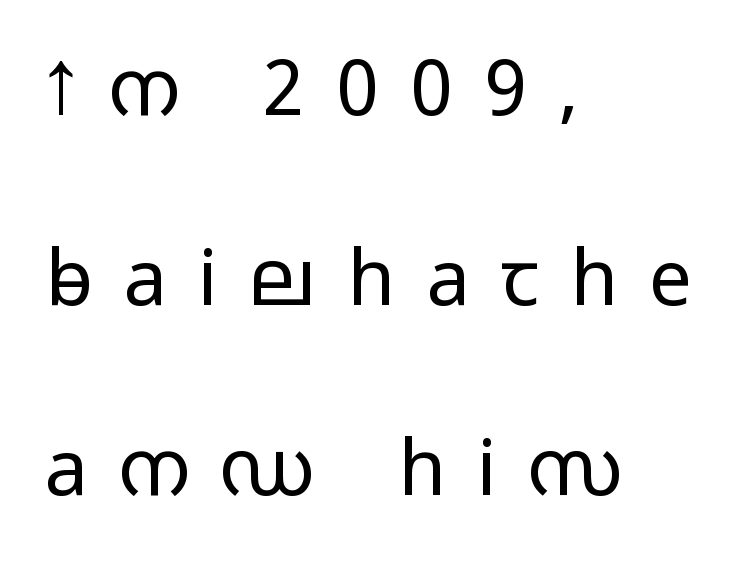
{"serif": "no", "italic": "no", "bold": "no", "weight": "light", "width": "wide", "stroke_contrast": "low", "x_height": "medium", "monospaced": "no", "underline": "no", "align": "left", "line_spacing": "loose", "line_spacing_ratio": 2.47, "letter_spacing": "wide", "letter_spacing_em": 0.41, "glyph_px": 77}
